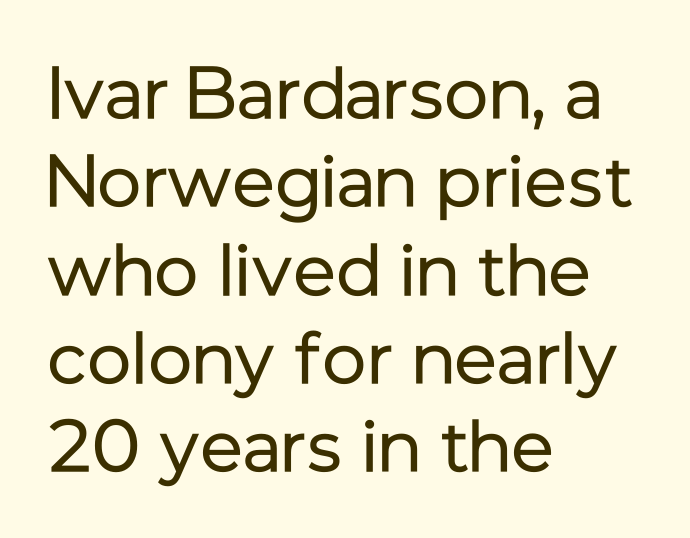
The image shows 73 px regular-weight sans-serif type, upright; set left-aligned, line spacing 1.21x, normal letter spacing, not underlined; low stroke contrast and a medium x-height.
